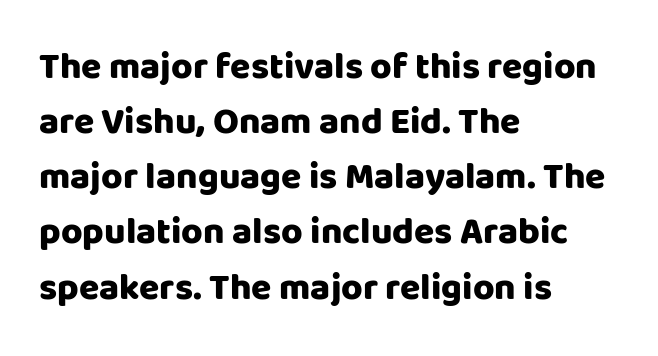
The image shows 37 px heavy sans-serif type, upright; set left-aligned, normal line spacing (1.49x), normal letter spacing, not underlined; low stroke contrast and a large x-height.
